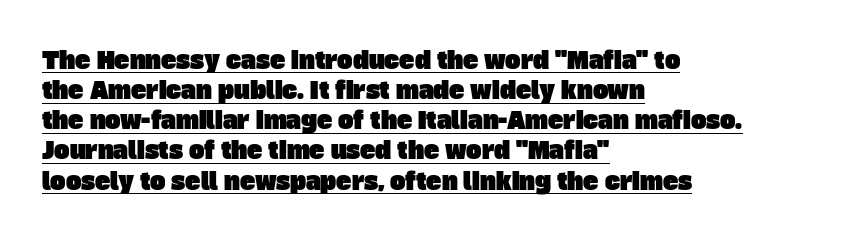
{"underline": "yes", "align": "left", "line_spacing": "normal", "line_spacing_ratio": 1.31, "letter_spacing": "normal", "letter_spacing_em": 0.0, "glyph_px": 23}
